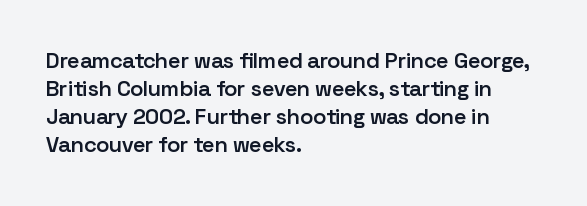
The image shows 22 px text type, upright; set left-aligned, normal line spacing (1.28x), normal letter spacing, not underlined.
